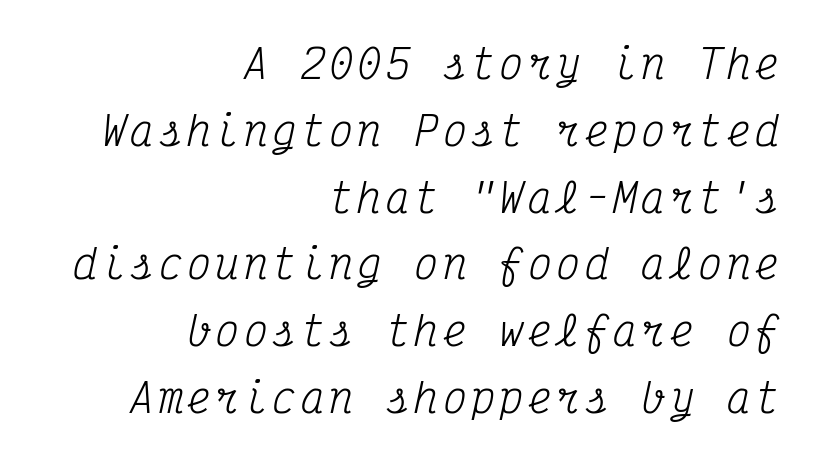
Do the characters align in a grid? Yes, the font is monospaced. Posture: slanted. Each letter's strokes conclude with small projecting serifs. Any mark beneath the type? The region is blank.
